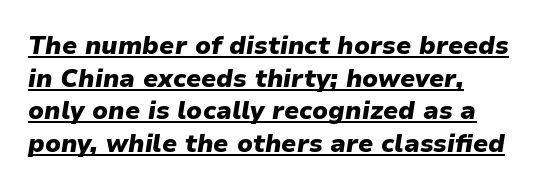
Leading: standard. A baseline rule has been typeset under these characters. You can tell it's italic because the verticals aren't actually vertical. Summary of weight: heavy, a full bold. The passage shown has conventional tracking throughout.
